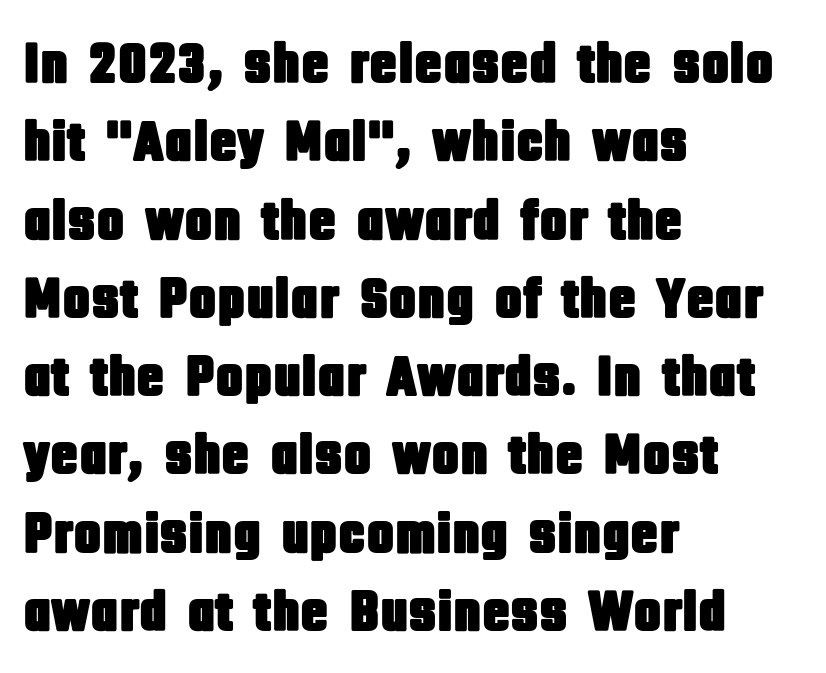
The image shows 58 px condensed sans-serif type, upright; set left-aligned, normal line spacing (1.35x), normal letter spacing, not underlined; low stroke contrast and a large x-height.
